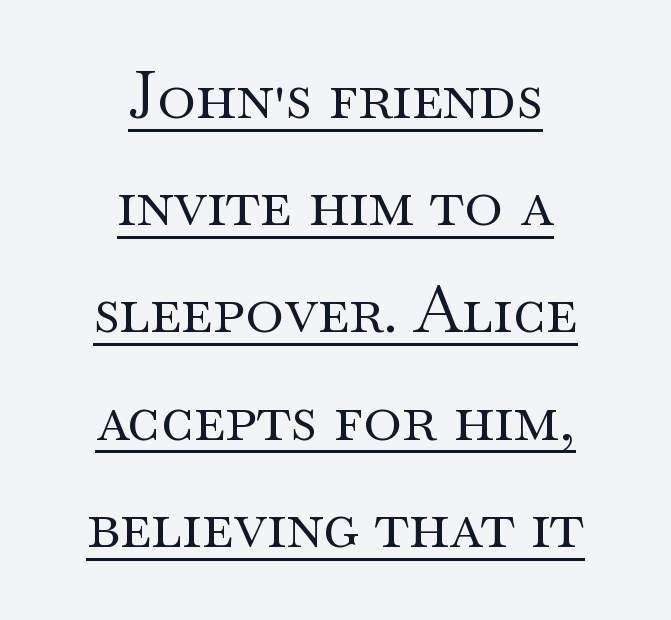
{"serif": "yes", "italic": "no", "bold": "no", "weight": "regular", "width": "wide", "stroke_contrast": "medium", "x_height": "small", "monospaced": "no", "underline": "yes", "align": "center", "line_spacing": "normal", "line_spacing_ratio": 1.65, "letter_spacing": "normal", "letter_spacing_em": 0.0, "glyph_px": 65}
